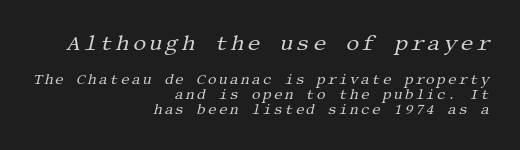
A flush-right, rag-left setting is used for this passage. Check the space under the baseline: it is left empty. Whoever set this made the first block the dominant, larger element. Is the type heavy? It reads as light-to-regular instead. Is the type slanted? Yes — the strokes lean at a clear angle.
